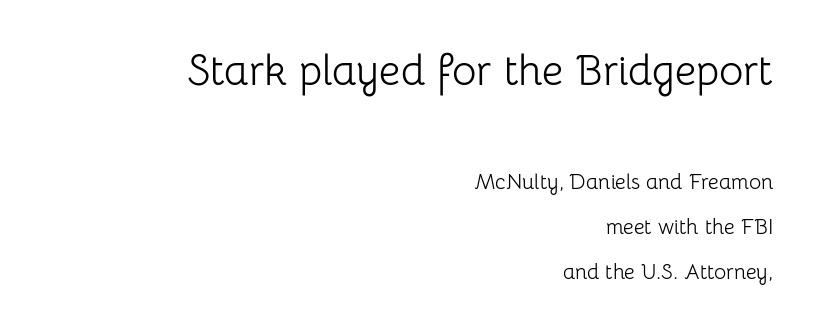
The image shows 42 px light sans-serif type, upright; set right-aligned, loose line spacing (2.15x), normal letter spacing, not underlined; the first (top) block is 2.0x larger; low stroke contrast and a medium x-height.
